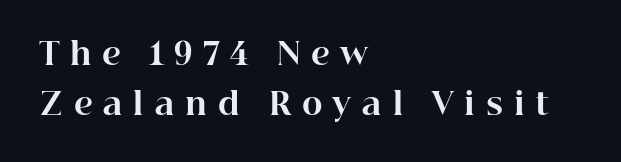
Q: Is the text bold? A: Yes.
Q: Is the text italic (slanted)? A: No, it is upright.
Q: Is the typeface a serif or a sans-serif typeface? A: Serif.
Q: Is the text underlined? A: No.
Q: How is the paragraph aligned? A: Left-aligned.
Q: Is the spacing between letters normal or unusually wide? A: Unusually wide.
Q: Is the spacing between lines tight, normal or loose? A: Normal.
Q: Width (condensed, normal, or wide)? A: Normal.
Q: Stroke contrast? A: High.
Q: x-height? A: Medium.
Q: Monospaced? A: No.
